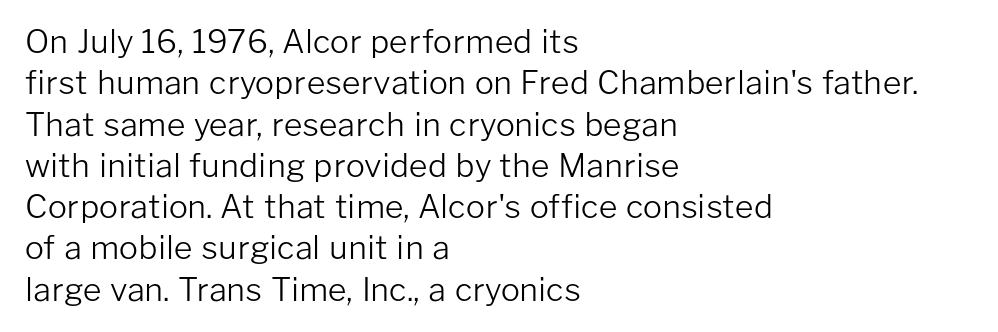
{"serif": "no", "italic": "no", "bold": "no", "weight": "light", "width": "normal", "stroke_contrast": "low", "x_height": "medium", "monospaced": "no", "underline": "no", "align": "left", "line_spacing": "normal", "line_spacing_ratio": 1.29, "letter_spacing": "normal", "letter_spacing_em": 0.0, "glyph_px": 32}
